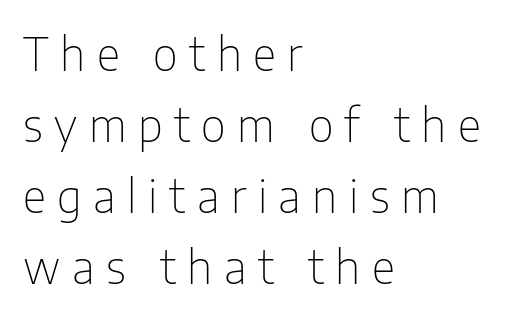
{"serif": "no", "italic": "no", "bold": "no", "weight": "thin", "width": "condensed", "stroke_contrast": "low", "x_height": "medium", "monospaced": "no", "underline": "no", "align": "left", "line_spacing": "normal", "line_spacing_ratio": 1.54, "letter_spacing": "wide", "letter_spacing_em": 0.25, "glyph_px": 46}
